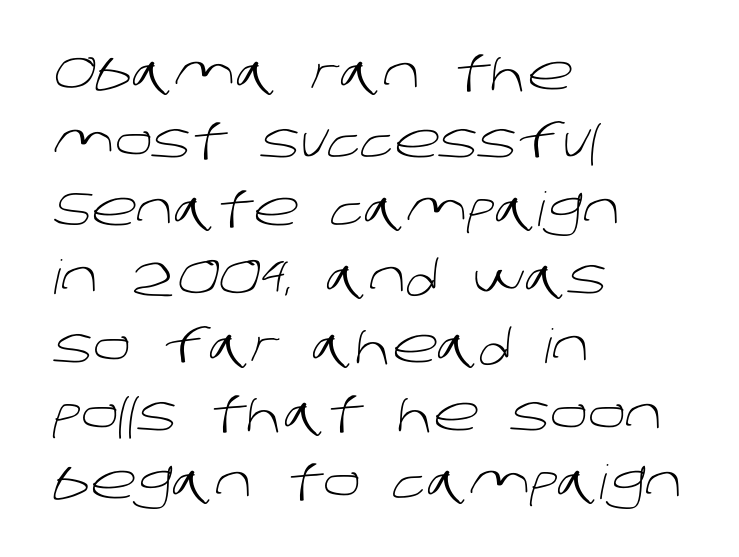
Q: Is the text bold? A: No.
Q: Is the typeface a serif or a sans-serif typeface? A: Sans-serif.
Q: Is the text underlined? A: No.
Q: How is the paragraph aligned? A: Left-aligned.
Q: Is the spacing between letters normal or unusually wide? A: Normal.
Q: Is the spacing between lines tight, normal or loose? A: Normal.
Q: Width (condensed, normal, or wide)? A: Normal.
Q: Stroke contrast? A: Low.
Q: x-height? A: Large.
Q: Monospaced? A: No.
